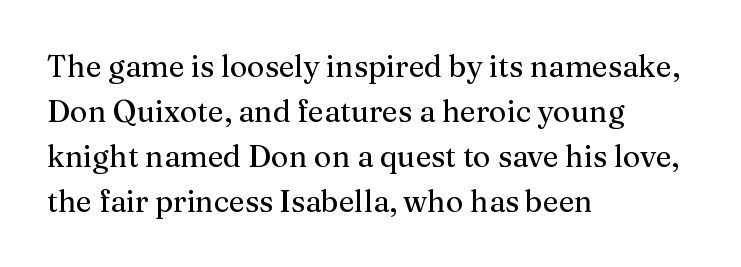
Q: Is the text italic (slanted)? A: No, it is upright.
Q: Is the typeface a serif or a sans-serif typeface? A: Serif.
Q: Is the text underlined? A: No.
Q: How is the paragraph aligned? A: Left-aligned.
Q: Is the spacing between letters normal or unusually wide? A: Normal.
Q: Is the spacing between lines tight, normal or loose? A: Normal.
Q: Width (condensed, normal, or wide)? A: Normal.
Q: Stroke contrast? A: Medium.
Q: x-height? A: Medium.
Q: Monospaced? A: No.
